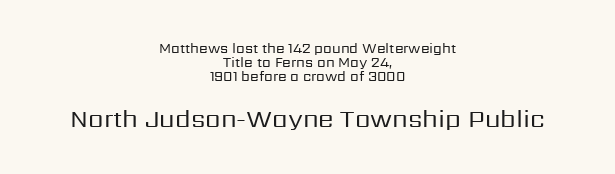
Baseline-to-baseline distance is barely more than the letter height. Size hierarchy here favors the trailing block over the leading one. Beneath every word, the page is bare. Between one letter and the next there's only the usual sliver of space. A roman cut, with each character standing at attention.
